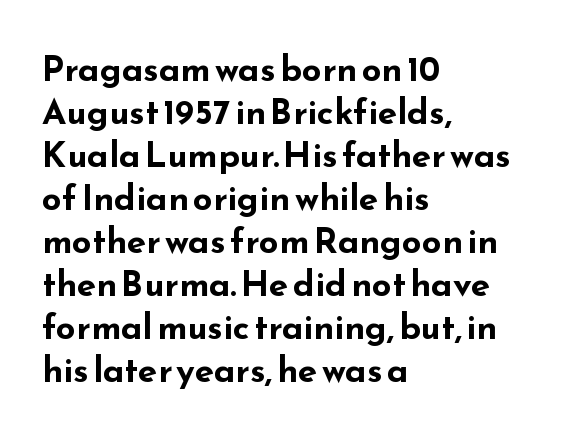
{"serif": "no", "italic": "no", "bold": "yes", "weight": "bold", "width": "wide", "stroke_contrast": "low", "x_height": "small", "monospaced": "no", "underline": "no", "align": "left", "line_spacing_ratio": 1.23, "letter_spacing": "normal", "letter_spacing_em": 0.0, "glyph_px": 35}
